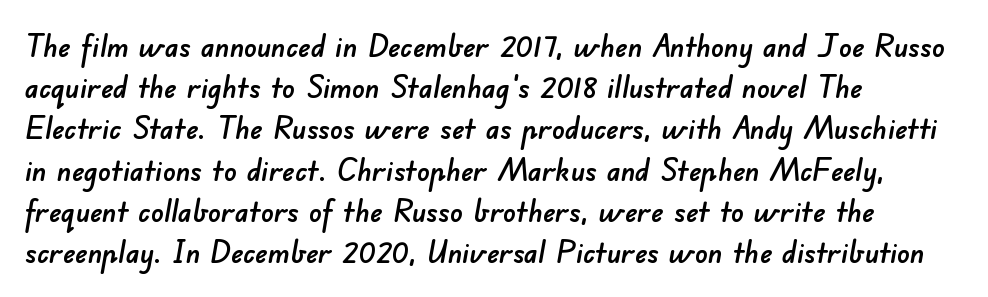
Q: Is the typeface a serif or a sans-serif typeface? A: Sans-serif.
Q: Is the text underlined? A: No.
Q: How is the paragraph aligned? A: Left-aligned.
Q: Is the spacing between letters normal or unusually wide? A: Normal.
Q: Is the spacing between lines tight, normal or loose? A: Normal.
Q: Width (condensed, normal, or wide)? A: Normal.
Q: Stroke contrast? A: Low.
Q: x-height? A: Small.
Q: Monospaced? A: No.
